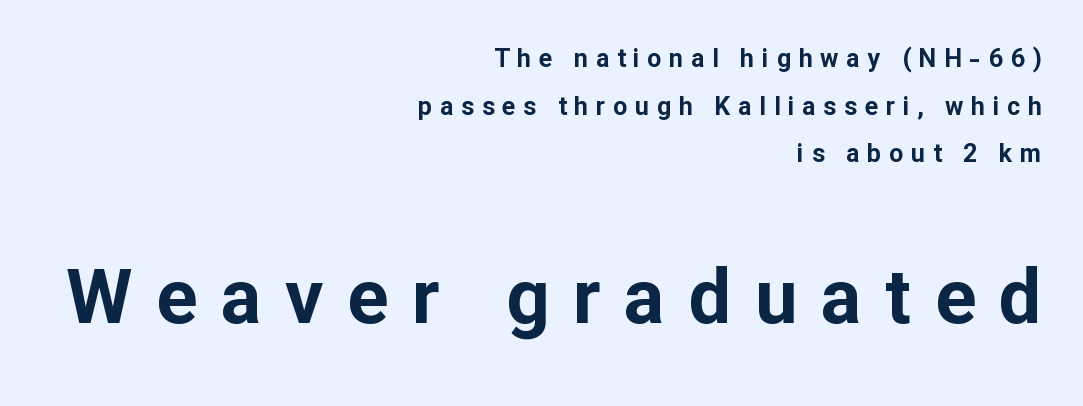
{"serif": "no", "italic": "no", "bold": "yes", "weight": "bold", "width": "normal", "stroke_contrast": "low", "x_height": "medium", "monospaced": "no", "underline": "no", "align": "right", "line_spacing": "loose", "line_spacing_ratio": 1.91, "letter_spacing": "wide", "letter_spacing_em": 0.31, "larger_block": "second", "size_ratio": 3.04, "glyph_px": 76}
